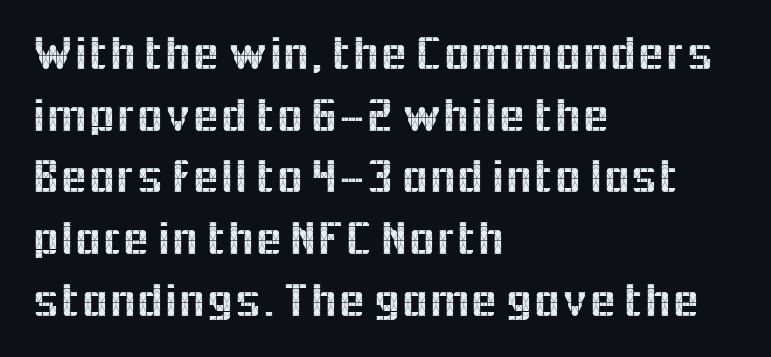
Honestly, the letter spacing is just normal — you wouldn't notice it. Only glyphs here, with clear space below each row. Every row of glyphs begins at an identical x-position on the left. This is sans-serif lettering, the kind often seen on screens and signage.
